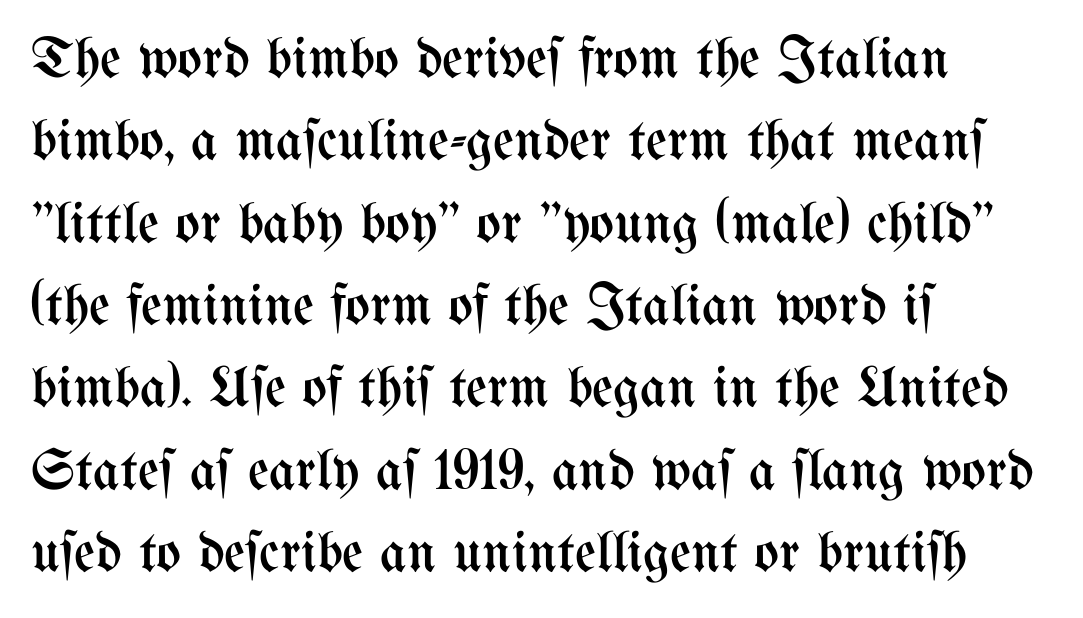
{"italic": "no", "bold": "no", "weight": "regular", "width": "condensed", "stroke_contrast": "medium", "x_height": "medium", "monospaced": "no", "underline": "no", "align": "left", "line_spacing": "normal", "line_spacing_ratio": 1.42, "letter_spacing": "normal", "letter_spacing_em": 0.0, "glyph_px": 58}
